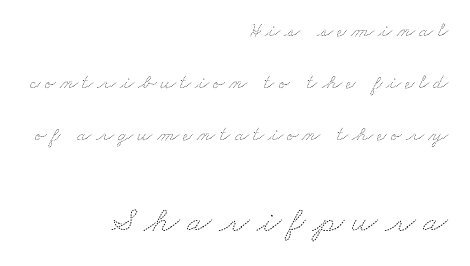
The image shows 36 px thin, wide type; set right-aligned, loose line spacing (2.47x), unusually wide letter spacing (+0.2 em), not underlined; the second (bottom) block is 1.71x larger; medium stroke contrast and a small x-height.
